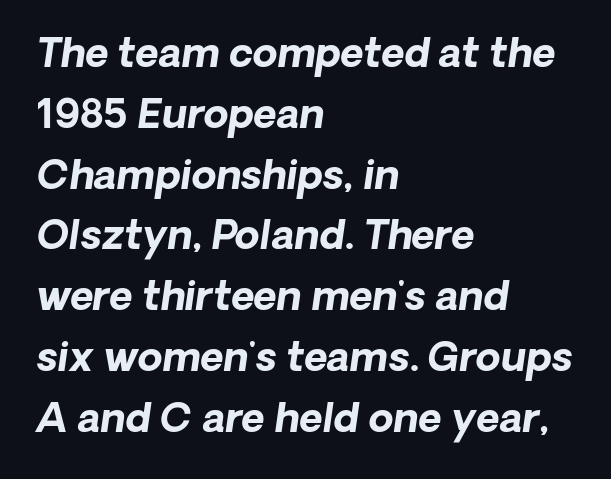
Q: Is the text bold? A: Yes.
Q: Is the text italic (slanted)? A: Yes, it leans right by about 8 degrees.
Q: Is the text underlined? A: No.
Q: How is the paragraph aligned? A: Left-aligned.
Q: Is the spacing between letters normal or unusually wide? A: Normal.
Q: Is the spacing between lines tight, normal or loose? A: Normal.
Q: Width (condensed, normal, or wide)? A: Normal.
Q: Stroke contrast? A: Low.
Q: x-height? A: Medium.
Q: Monospaced? A: No.
